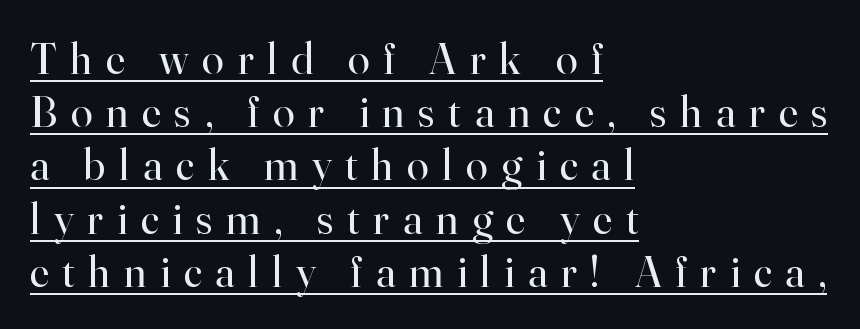
The image shows 44 px regular-weight serif type, upright; set left-aligned, line spacing 1.21x, unusually wide letter spacing (+0.31 em), underlined; high stroke contrast and a small x-height.
